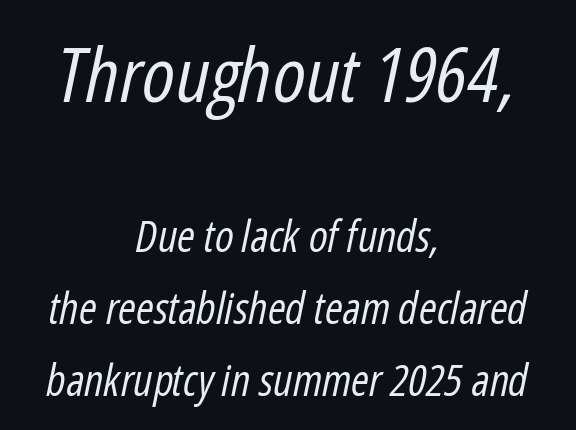
The image shows 75 px regular-weight, condensed type, italic (leaning right); set centered, normal line spacing (1.67x), normal letter spacing, not underlined; the first (top) block is 1.74x larger; low stroke contrast and a medium x-height.
